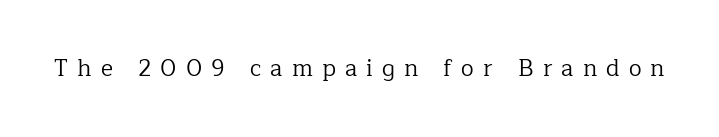
Q: Is the text bold? A: No.
Q: Is the text italic (slanted)? A: No, it is upright.
Q: Is the text underlined? A: No.
Q: Is the spacing between letters normal or unusually wide? A: Unusually wide.
